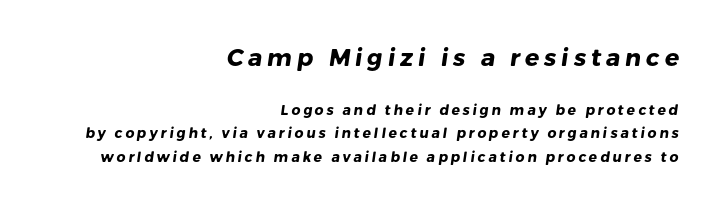
A bare baseline throughout the passage. Is the letter spacing exaggerated? Yes — the characters are pushed far apart. The rag falls on the left side of this text block. The vertical gap from one line to the next is medium. Stroke thickness is high; the sample reads as a true bold.
